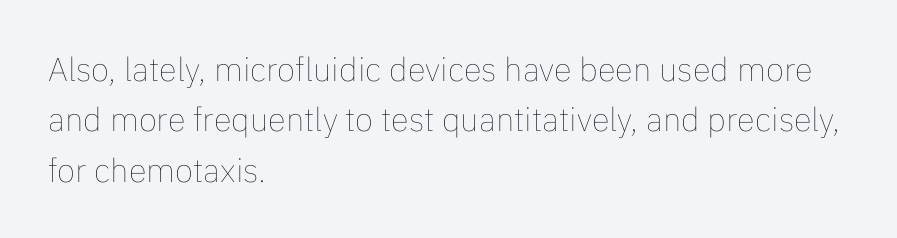
Q: Is the text bold? A: No.
Q: Is the text italic (slanted)? A: No, it is upright.
Q: Is the text underlined? A: No.
Q: How is the paragraph aligned? A: Left-aligned.
Q: Is the spacing between letters normal or unusually wide? A: Normal.
Q: Is the spacing between lines tight, normal or loose? A: Normal.
Q: Width (condensed, normal, or wide)? A: Normal.
Q: Stroke contrast? A: Low.
Q: x-height? A: Medium.
Q: Monospaced? A: No.
